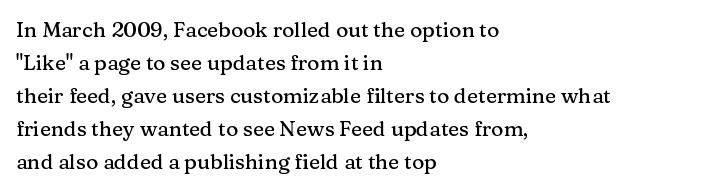
The image shows 21 px text type, upright; set left-aligned, normal line spacing (1.57x), normal letter spacing, not underlined.
